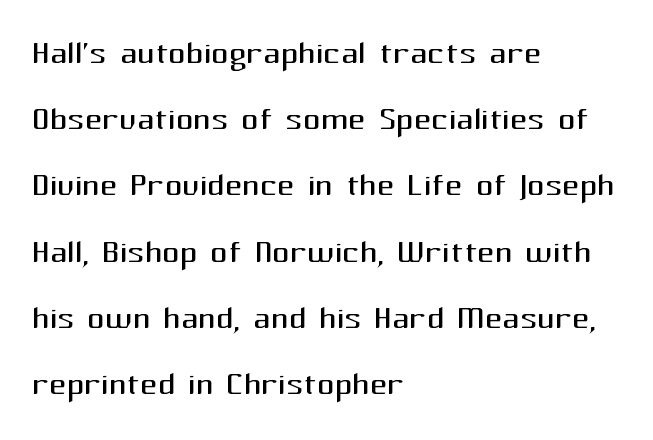
Q: Is the text bold? A: No.
Q: Is the text italic (slanted)? A: No, it is upright.
Q: Is the typeface a serif or a sans-serif typeface? A: Sans-serif.
Q: Is the text underlined? A: No.
Q: How is the paragraph aligned? A: Left-aligned.
Q: Is the spacing between letters normal or unusually wide? A: Normal.
Q: Is the spacing between lines tight, normal or loose? A: Normal.
Q: Width (condensed, normal, or wide)? A: Normal.
Q: Stroke contrast? A: Medium.
Q: x-height? A: Medium.
Q: Monospaced? A: No.
